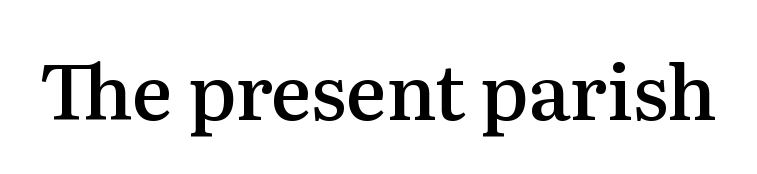
The image shows 76 px semibold serif type, upright; set normal letter spacing, not underlined; medium stroke contrast and a medium x-height.
